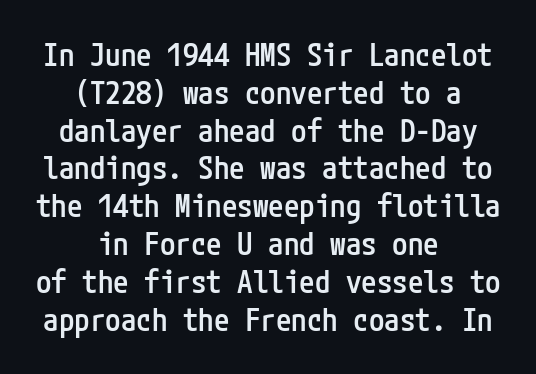
Q: Is the text bold? A: Semi-bold.
Q: Is the text italic (slanted)? A: No, it is upright.
Q: Is the typeface a serif or a sans-serif typeface? A: Sans-serif.
Q: Is the text underlined? A: No.
Q: How is the paragraph aligned? A: Centered.
Q: Is the spacing between letters normal or unusually wide? A: Normal.
Q: Width (condensed, normal, or wide)? A: Condensed.
Q: Stroke contrast? A: Low.
Q: x-height? A: Medium.
